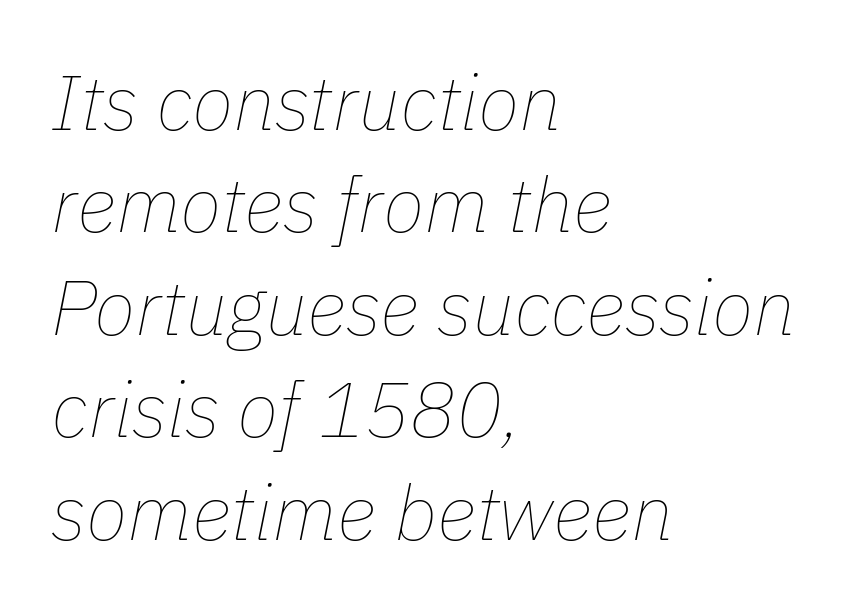
The image shows 77 px thin type, italic (leaning right); set left-aligned, normal line spacing (1.33x), normal letter spacing, not underlined; low stroke contrast and a medium x-height.
